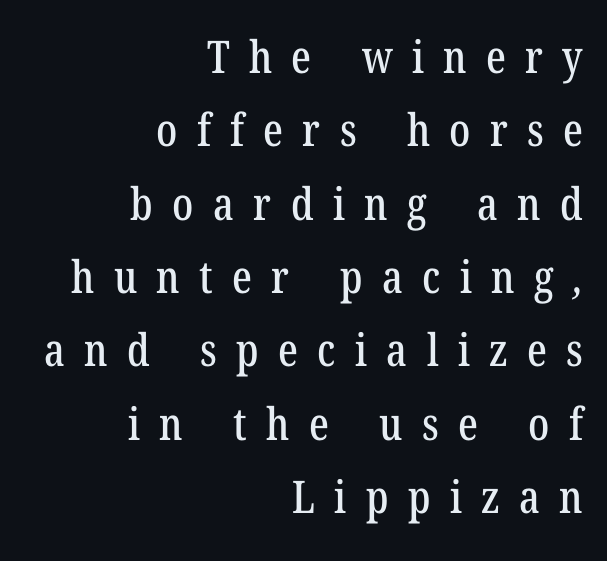
The image shows 45 px condensed serif type; set right-aligned, normal line spacing (1.63x), unusually wide letter spacing (+0.43 em), not underlined; low stroke contrast and a medium x-height.
